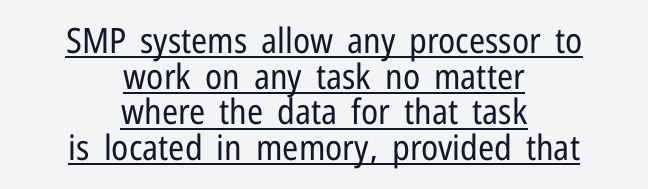
The image shows 35 px regular-weight, condensed sans-serif type, upright; set centered, tight line spacing (1.02x), normal letter spacing, underlined; low stroke contrast and a medium x-height.
